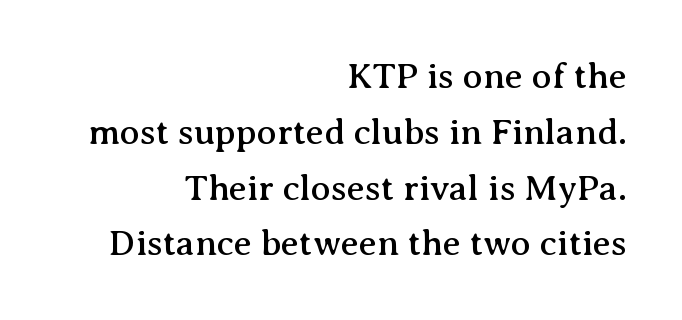
The image shows 36 px serif type, upright; set right-aligned, normal line spacing (1.55x), normal letter spacing, not underlined; medium stroke contrast and a medium x-height.
